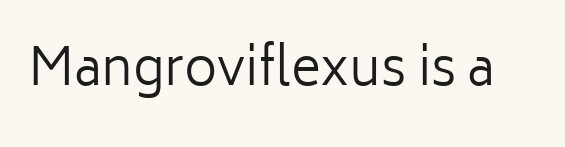
{"serif": "no", "italic": "no", "bold": "no", "weight": "regular", "width": "normal", "stroke_contrast": "low", "x_height": "medium", "monospaced": "no", "underline": "no", "letter_spacing": "normal", "letter_spacing_em": 0.0, "glyph_px": 51}
